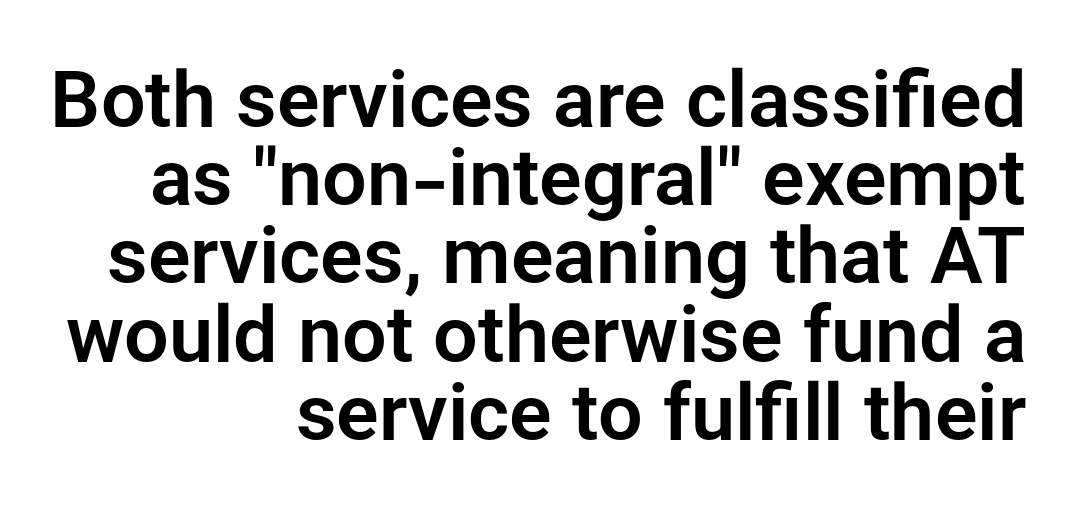
Proportional: the letters do not fall into vertical columns. Students, note that the glyphs here touch the page at normal intervals. The leading is snug, giving the passage a crowded texture. The specimen omits any rule beneath the text block's lines. The lines in this sample share a right terminus and differ only in where they begin. The letters stand straight up with perfectly vertical stems.
